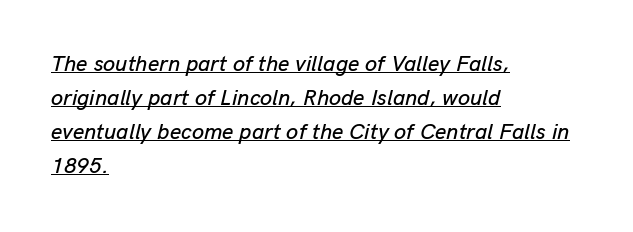
{"italic": "yes", "lean": "right", "slant_degrees": 13, "underline": "yes", "align": "left", "line_spacing": "normal", "line_spacing_ratio": 1.55, "letter_spacing": "normal", "letter_spacing_em": 0.0, "glyph_px": 22}
